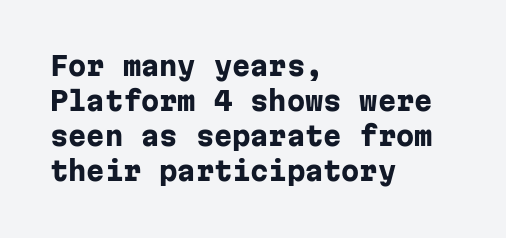
The image shows 26 px bold type, upright; set left-aligned, normal line spacing (1.35x), normal letter spacing, not underlined.
